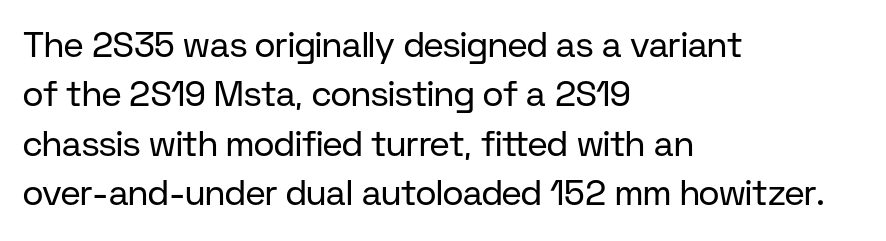
The image shows 35 px regular-weight sans-serif type, upright; set left-aligned, normal line spacing (1.41x), normal letter spacing, not underlined; low stroke contrast and a medium x-height.
